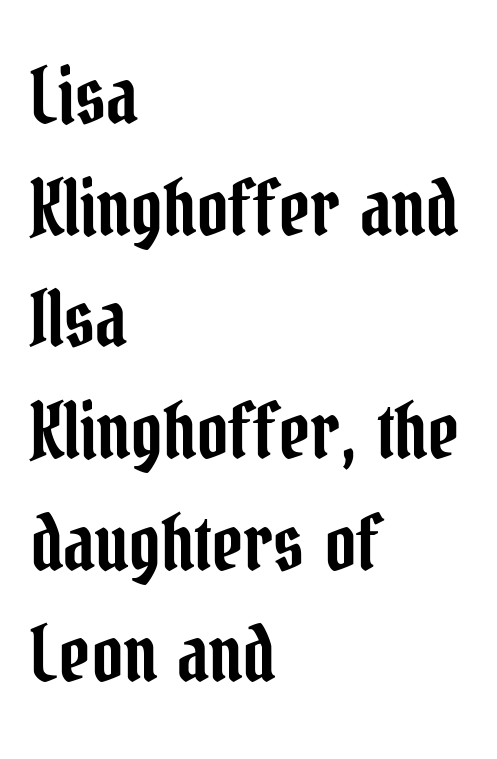
{"serif": "yes", "italic": "no", "width": "condensed", "stroke_contrast": "low", "x_height": "medium", "monospaced": "no", "underline": "no", "align": "left", "line_spacing": "normal", "line_spacing_ratio": 1.45, "letter_spacing": "normal", "letter_spacing_em": 0.0, "glyph_px": 77}
